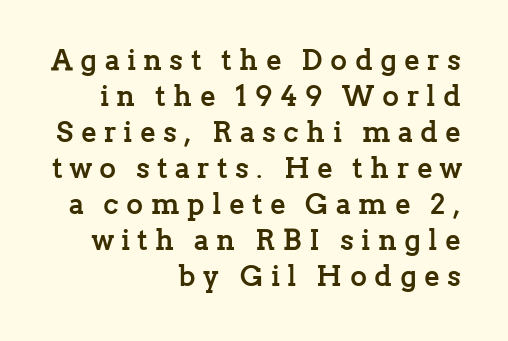
{"serif": "yes", "italic": "no", "bold": "yes", "weight": "semibold", "width": "normal", "stroke_contrast": "low", "x_height": "medium", "monospaced": "no", "underline": "no", "align": "right", "line_spacing_ratio": 1.24, "letter_spacing": "wide", "letter_spacing_em": 0.25, "glyph_px": 29}
